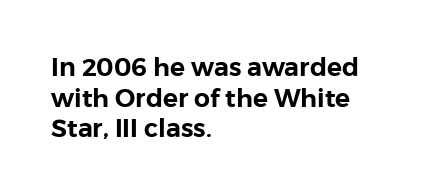
Which margin do the lines hug? The left one — the right edge is uneven. Bare-footed words on every line. Here the glyphs are tracked normally, forming tight word shapes. Does the lettering tilt? It doesn't — this is upright.
